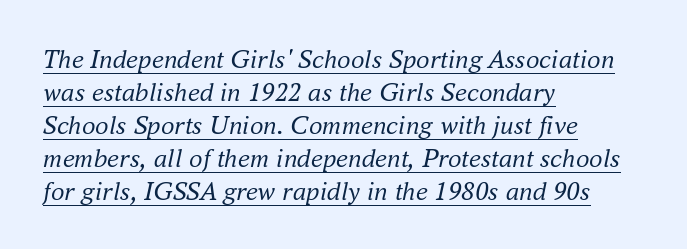
Q: Is the text bold? A: No.
Q: Is the text italic (slanted)? A: Yes, it leans right by about 16 degrees.
Q: Is the text underlined? A: Yes.
Q: How is the paragraph aligned? A: Left-aligned.
Q: Is the spacing between letters normal or unusually wide? A: Normal.
